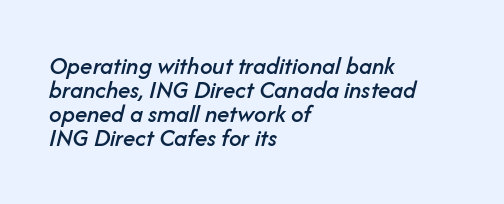
Q: Is the text italic (slanted)? A: Yes, it leans right by about 14 degrees.
Q: Is the text underlined? A: No.
Q: How is the paragraph aligned? A: Left-aligned.
Q: Is the spacing between letters normal or unusually wide? A: Normal.
Q: Is the spacing between lines tight, normal or loose? A: Tight.
